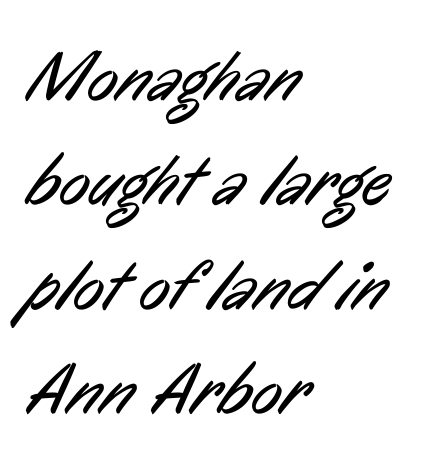
The image shows 72 px regular-weight, condensed sans-serif type; set left-aligned, normal line spacing (1.45x), normal letter spacing, not underlined; low stroke contrast and a medium x-height.
